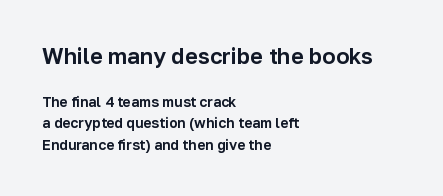
{"italic": "no", "underline": "no", "align": "left", "line_spacing": "normal", "line_spacing_ratio": 1.52, "letter_spacing": "normal", "letter_spacing_em": 0.0, "larger_block": "first", "size_ratio": 1.57, "glyph_px": 22}
